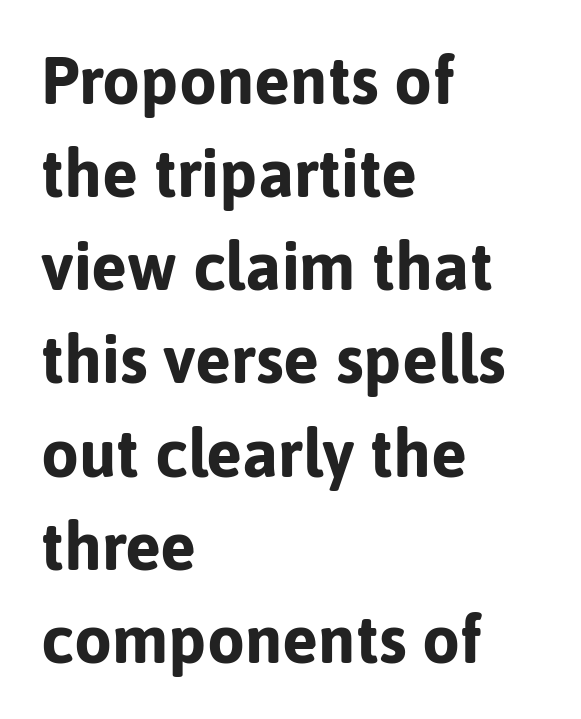
Q: Is the text bold? A: Yes.
Q: Is the text italic (slanted)? A: No, it is upright.
Q: Is the typeface a serif or a sans-serif typeface? A: Sans-serif.
Q: Is the text underlined? A: No.
Q: How is the paragraph aligned? A: Left-aligned.
Q: Is the spacing between letters normal or unusually wide? A: Normal.
Q: Is the spacing between lines tight, normal or loose? A: Normal.
Q: Width (condensed, normal, or wide)? A: Normal.
Q: Stroke contrast? A: Low.
Q: x-height? A: Medium.
Q: Monospaced? A: No.
